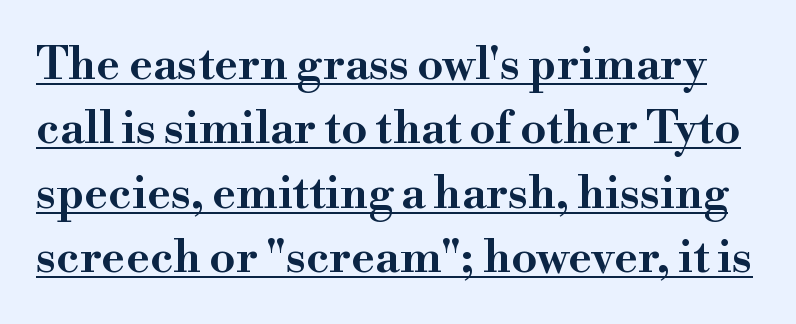
The image shows 46 px wide serif type, upright; set normal line spacing (1.4x), normal letter spacing, underlined; high stroke contrast and a small x-height.
